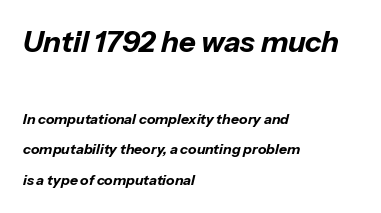
The image shows 29 px bold type, italic (leaning right); set left-aligned, loose line spacing (2.19x), normal letter spacing, not underlined; the first (top) block is 2.07x larger; low stroke contrast and a medium x-height.
